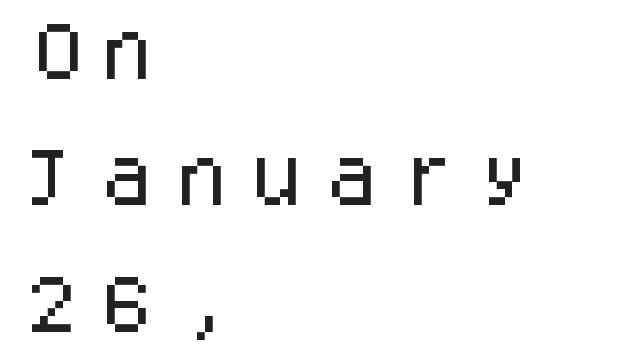
The image shows 62 px sans-serif type, upright, monospaced; set left-aligned, loose line spacing (2.04x), unusually wide letter spacing (+0.21 em), not underlined; low stroke contrast and a large x-height.
